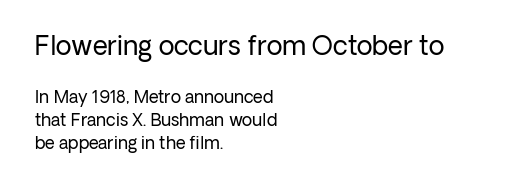
A clean baseline with only descenders dipping below it. Whoever set this made the first block the dominant, larger element. Line beginnings align vertically; line endings do not. Notice how descenders clear the ascenders below comfortably — that's standard leading. Observe the ordinary spacing: letters are neighbours, not strangers.
